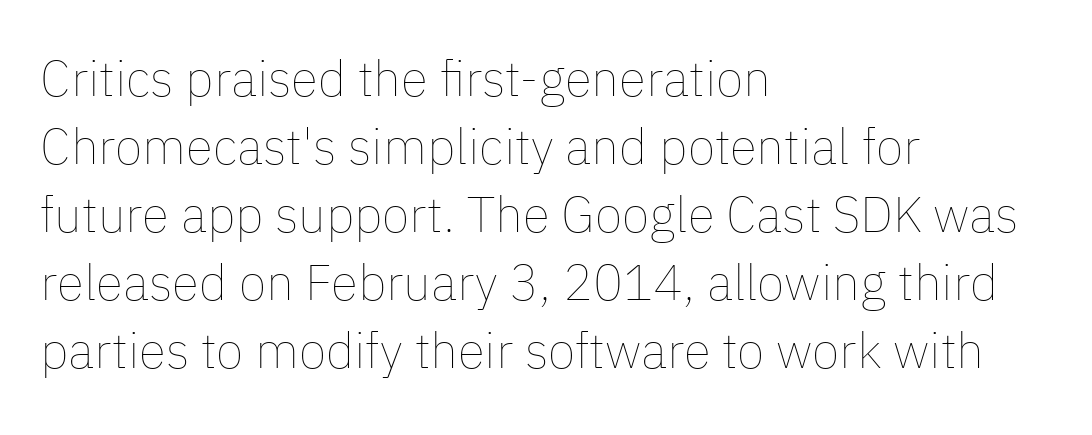
The image shows 50 px thin type, upright; set left-aligned, normal line spacing (1.36x), normal letter spacing, not underlined; low stroke contrast and a medium x-height.
